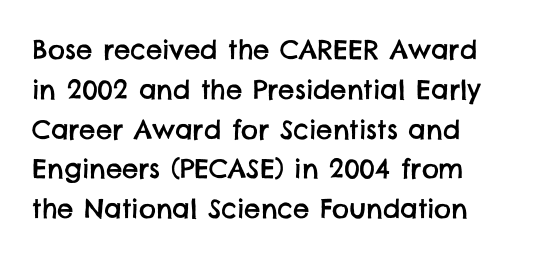
The line texture is even and compact thanks to regular tracking. Clear beneath every line of the passage. This block has exactly the height ordinary leading produces.
